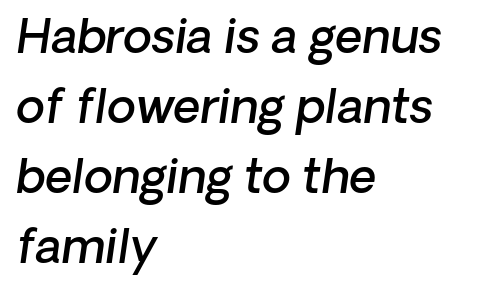
The image shows 47 px semibold sans-serif type; set left-aligned, normal line spacing (1.49x), normal letter spacing, not underlined; low stroke contrast and a medium x-height.
